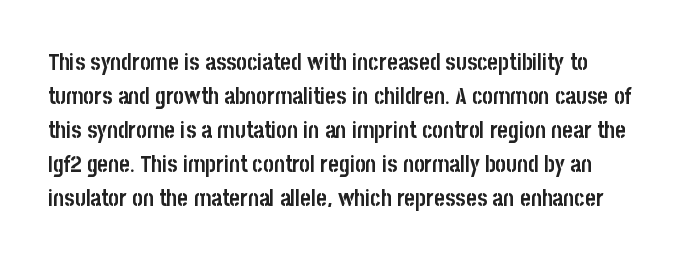
{"italic": "no", "bold": "yes", "underline": "no", "line_spacing": "normal", "line_spacing_ratio": 1.48, "letter_spacing": "normal", "letter_spacing_em": 0.0, "glyph_px": 23}
